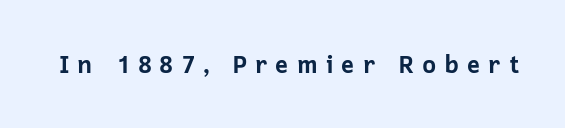
Q: Is the text bold? A: Yes.
Q: Is the text italic (slanted)? A: No, it is upright.
Q: Is the text underlined? A: No.
Q: Is the spacing between letters normal or unusually wide? A: Unusually wide.
